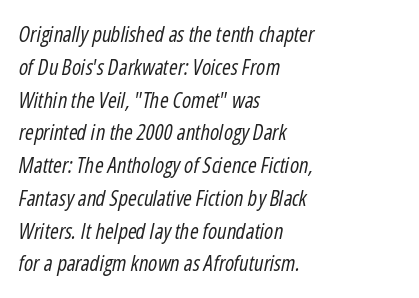
{"italic": "yes", "lean": "right", "slant_degrees": 12, "bold": "no", "underline": "no", "align": "left", "line_spacing": "normal", "line_spacing_ratio": 1.56, "letter_spacing": "normal", "letter_spacing_em": 0.0, "glyph_px": 21}
